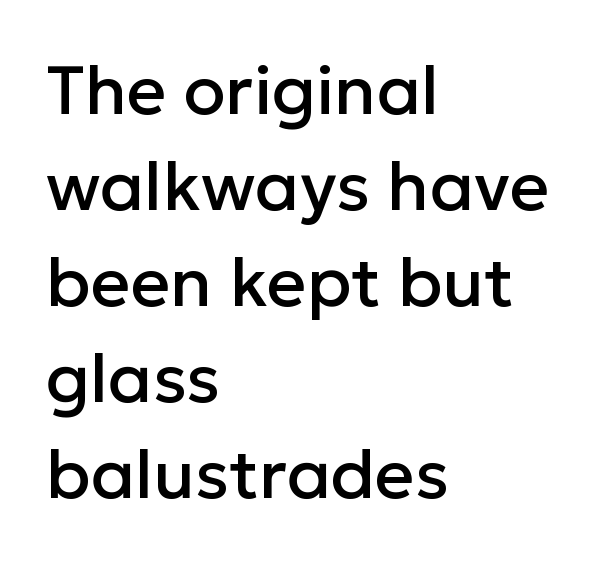
{"serif": "no", "italic": "no", "width": "normal", "stroke_contrast": "low", "x_height": "medium", "monospaced": "no", "underline": "no", "align": "left", "line_spacing": "normal", "line_spacing_ratio": 1.39, "letter_spacing": "normal", "letter_spacing_em": 0.0, "glyph_px": 69}
